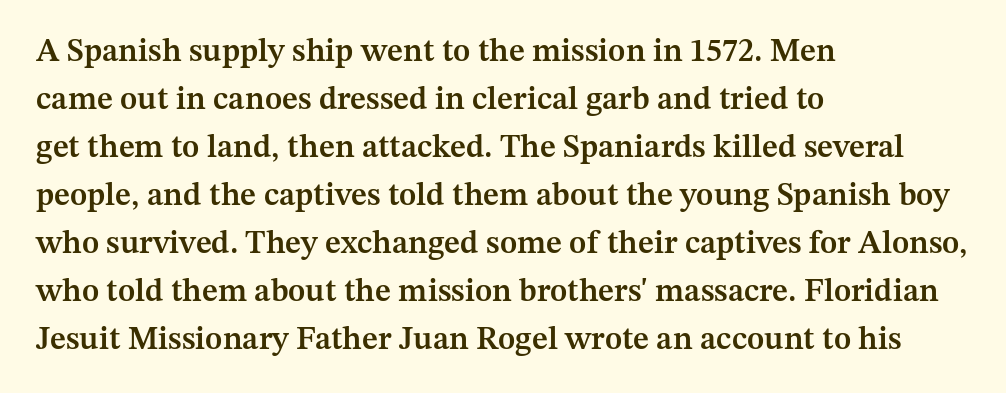
Q: Is the text bold? A: Semi-bold.
Q: Is the text italic (slanted)? A: No, it is upright.
Q: Is the typeface a serif or a sans-serif typeface? A: Serif.
Q: Is the text underlined? A: No.
Q: How is the paragraph aligned? A: Left-aligned.
Q: Is the spacing between letters normal or unusually wide? A: Normal.
Q: Is the spacing between lines tight, normal or loose? A: Normal.
Q: Width (condensed, normal, or wide)? A: Normal.
Q: Stroke contrast? A: Medium.
Q: x-height? A: Medium.
Q: Monospaced? A: No.
